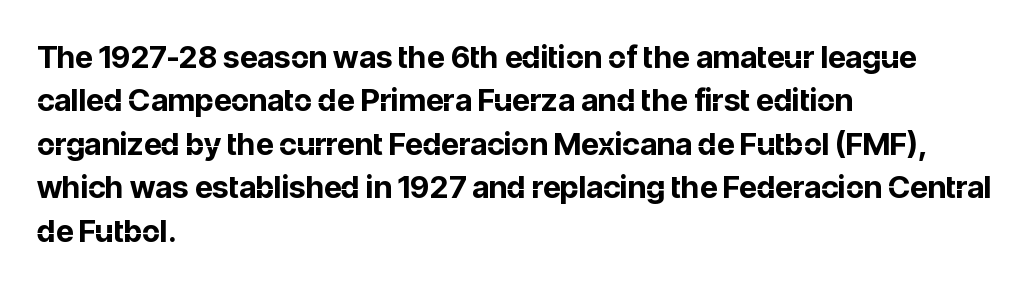
Q: Is the text bold? A: Yes.
Q: Is the text italic (slanted)? A: No, it is upright.
Q: Is the typeface a serif or a sans-serif typeface? A: Sans-serif.
Q: Is the text underlined? A: No.
Q: How is the paragraph aligned? A: Left-aligned.
Q: Is the spacing between letters normal or unusually wide? A: Normal.
Q: Is the spacing between lines tight, normal or loose? A: Normal.
Q: Width (condensed, normal, or wide)? A: Normal.
Q: Stroke contrast? A: Low.
Q: x-height? A: Medium.
Q: Monospaced? A: No.
